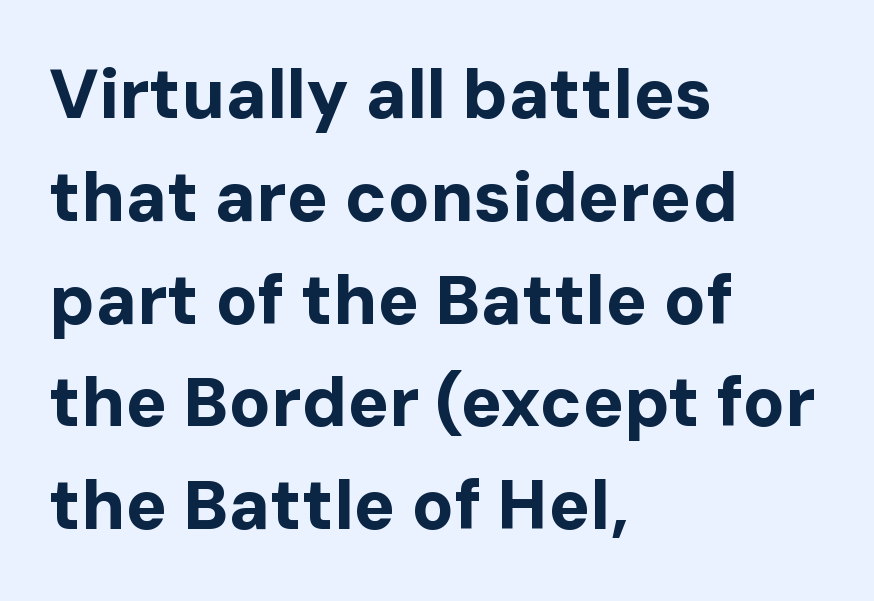
Is the block centered? No — it sits flush against the left margin. Words float on clear page, feet unadorned. The passage shown is emphatically bold. Notice how the stems are strictly vertical — no italics here. A typesetter would call this proportional, since set widths differ per character. Vertical spacing — default.
